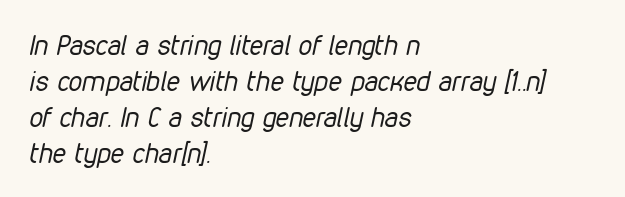
{"italic": "yes", "lean": "right", "slant_degrees": 12, "bold": "no", "underline": "no", "align": "left", "line_spacing": "normal", "line_spacing_ratio": 1.33, "letter_spacing": "normal", "letter_spacing_em": 0.0, "glyph_px": 27}
